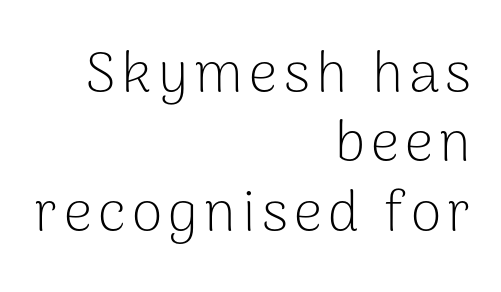
The image shows 56 px light sans-serif type, upright; set right-aligned, line spacing 1.24x, not underlined; low stroke contrast and a medium x-height.
